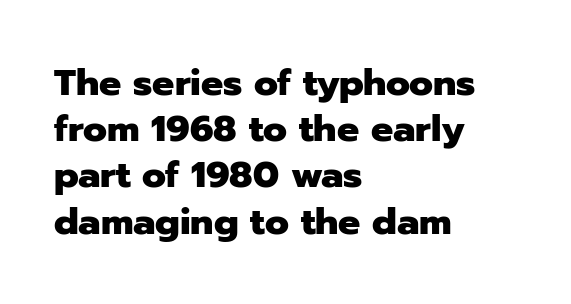
{"serif": "no", "italic": "no", "bold": "yes", "weight": "heavy", "width": "normal", "stroke_contrast": "low", "x_height": "medium", "monospaced": "no", "underline": "no", "align": "left", "line_spacing": "normal", "line_spacing_ratio": 1.25, "letter_spacing": "normal", "letter_spacing_em": 0.0, "glyph_px": 37}
